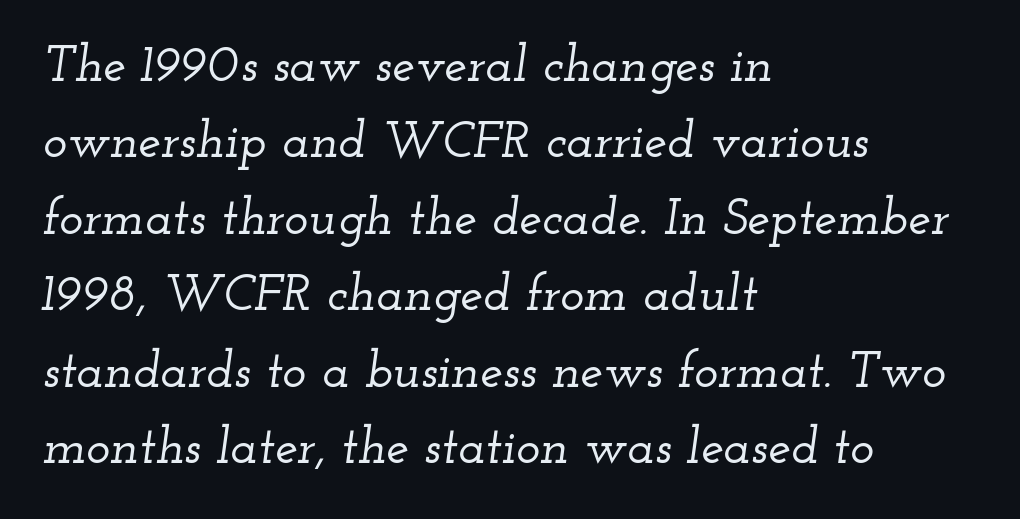
Q: Is the text italic (slanted)? A: Yes, it leans right by about 12 degrees.
Q: Is the typeface a serif or a sans-serif typeface? A: Serif.
Q: Is the text underlined? A: No.
Q: How is the paragraph aligned? A: Left-aligned.
Q: Is the spacing between letters normal or unusually wide? A: Normal.
Q: Is the spacing between lines tight, normal or loose? A: Normal.
Q: Width (condensed, normal, or wide)? A: Wide.
Q: Stroke contrast? A: Low.
Q: x-height? A: Small.
Q: Monospaced? A: No.
